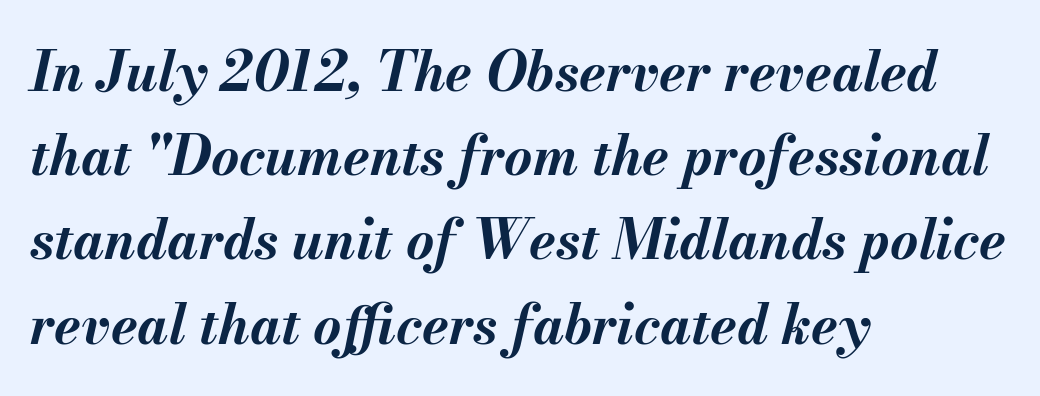
Q: Is the text bold? A: Yes.
Q: Is the text italic (slanted)? A: Yes, it leans right by about 13 degrees.
Q: Is the text underlined? A: No.
Q: How is the paragraph aligned? A: Left-aligned.
Q: Is the spacing between letters normal or unusually wide? A: Normal.
Q: Is the spacing between lines tight, normal or loose? A: Normal.
Q: Width (condensed, normal, or wide)? A: Normal.
Q: Stroke contrast? A: Medium.
Q: x-height? A: Small.
Q: Monospaced? A: No.
